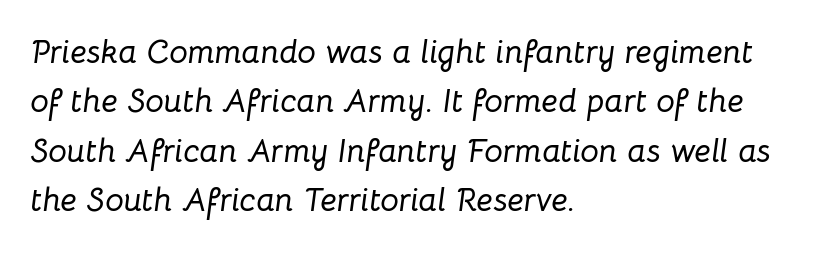
Has an underline been added? It has not. A normal amount of white space separates one row of letters from the next. Horizontally, the lines are justified to the leading edge only. A typesetter would call this proportional, since set widths differ per character.
